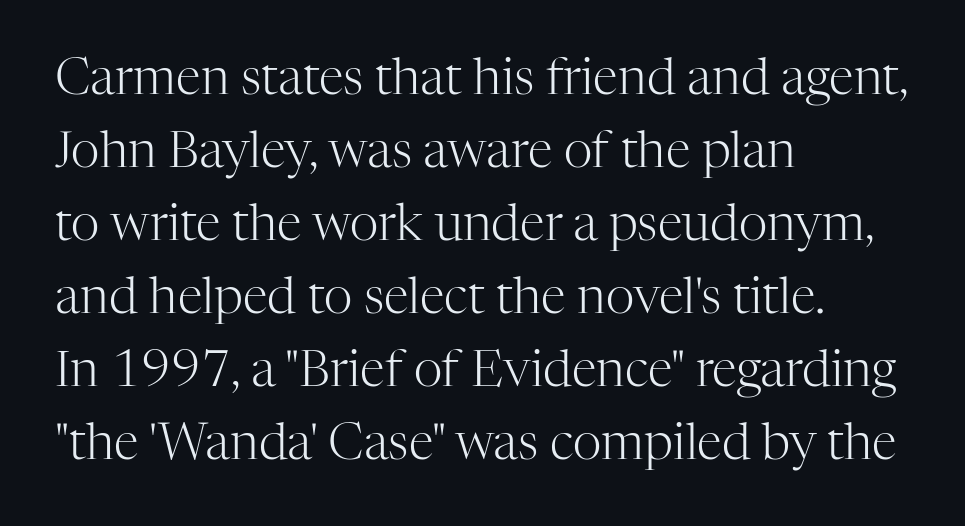
The zone under the glyphs is completely vacant. Classification — serif. Compared with a typical body face, this is equally light or lighter still. Students, observe: this is what conventionally led text looks like. This is roman type, the default non-slanted kind.
